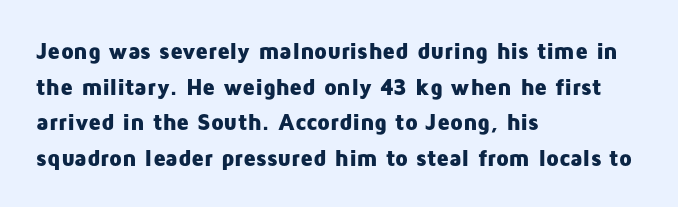
Q: Is the text bold? A: Yes.
Q: Is the text italic (slanted)? A: No, it is upright.
Q: Is the text underlined? A: No.
Q: How is the paragraph aligned? A: Left-aligned.
Q: Is the spacing between letters normal or unusually wide? A: Normal.
Q: Is the spacing between lines tight, normal or loose? A: Normal.
